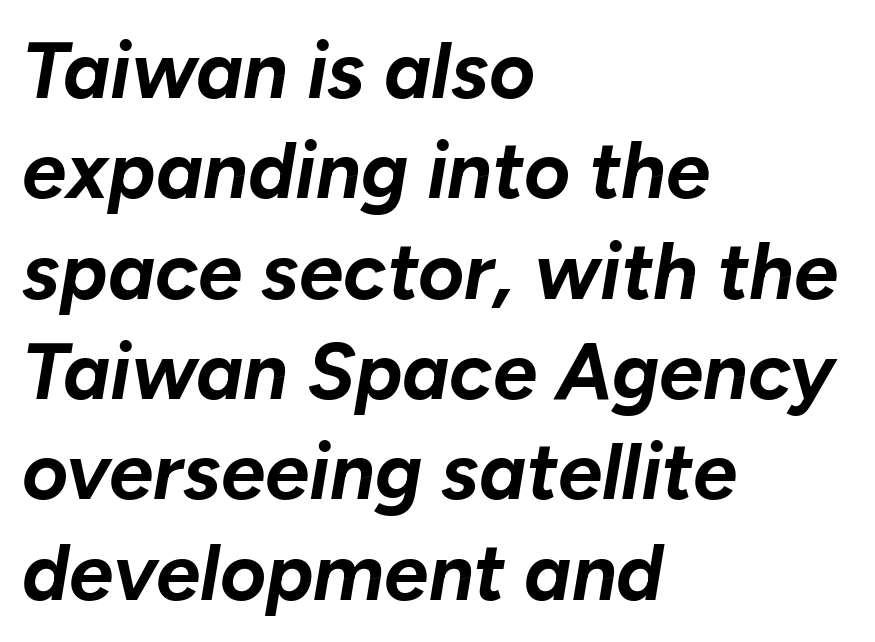
Q: Is the text bold? A: Yes.
Q: Is the text italic (slanted)? A: Yes, it leans right by about 10 degrees.
Q: Is the text underlined? A: No.
Q: How is the paragraph aligned? A: Left-aligned.
Q: Is the spacing between letters normal or unusually wide? A: Normal.
Q: Is the spacing between lines tight, normal or loose? A: Normal.
Q: Width (condensed, normal, or wide)? A: Normal.
Q: Stroke contrast? A: Low.
Q: x-height? A: Medium.
Q: Monospaced? A: No.
